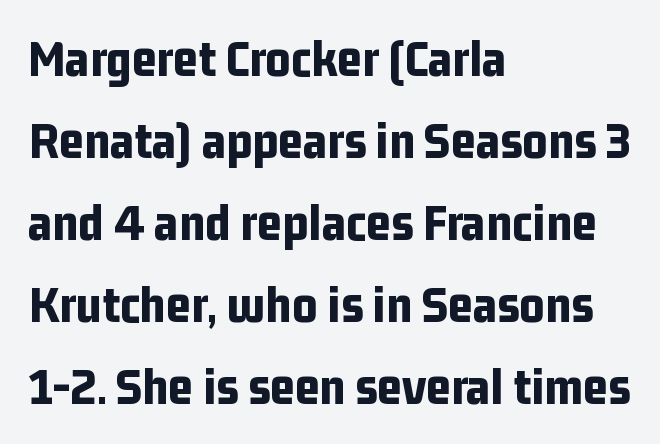
The image shows 54 px bold, condensed sans-serif type, upright; set left-aligned, normal line spacing (1.52x), normal letter spacing, not underlined; low stroke contrast and a medium x-height.
